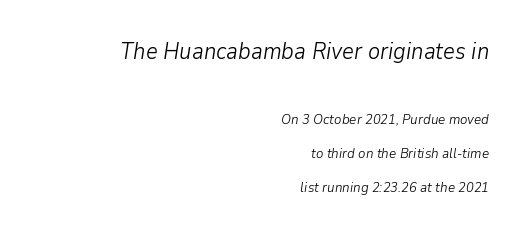
The image shows 23 px text type, italic (leaning right); set right-aligned, loose line spacing (2.42x), normal letter spacing, not underlined; the first (top) block is 1.64x larger.
